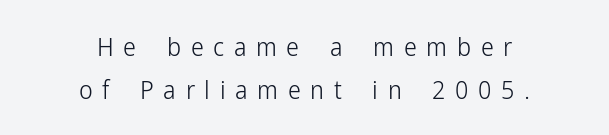
The image shows 26 px text type, upright; set centered, normal line spacing (1.65x), unusually wide letter spacing (+0.37 em), not underlined.
